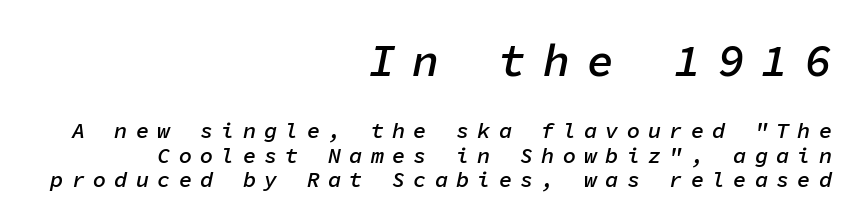
{"italic": "yes", "lean": "right", "slant_degrees": 11, "bold": "semi", "weight": "semibold", "width": "normal", "stroke_contrast": "low", "x_height": "medium", "monospaced": "yes", "underline": "no", "align": "right", "line_spacing": "tight", "line_spacing_ratio": 1.1, "letter_spacing": "wide", "letter_spacing_em": 0.37, "larger_block": "first", "size_ratio": 2.05, "glyph_px": 45}
